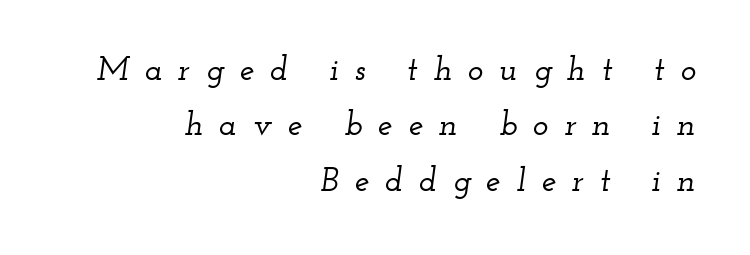
The image shows 33 px wide serif type, italic (leaning right); set right-aligned, normal line spacing (1.68x), unusually wide letter spacing (+0.48 em), not underlined; low stroke contrast and a small x-height.
